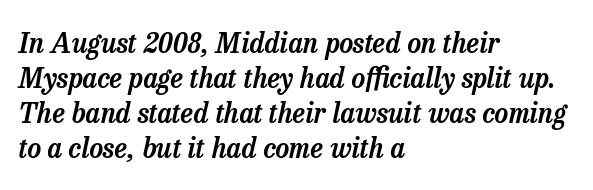
Q: Is the text italic (slanted)? A: Yes, it leans right by about 13 degrees.
Q: Is the text underlined? A: No.
Q: How is the paragraph aligned? A: Left-aligned.
Q: Is the spacing between letters normal or unusually wide? A: Normal.
Q: Is the spacing between lines tight, normal or loose? A: Normal.
